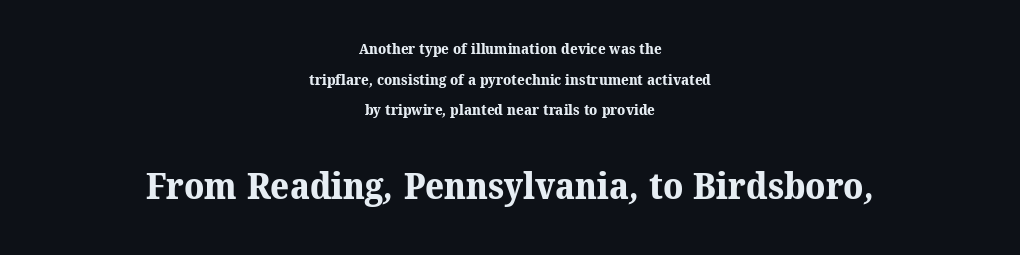
The letters sit at their default tracking, neither squeezed nor spread. Character widths vary here, with narrow letters taking less room than wide ones. The following chunk of copy outweighs the initial chunk in type size. Look at the bottom of the vertical strokes: they flare into serifs here. Thick stems and heavy bowls — unmistakably bold. Casual observation: everything's sitting right in the middle.
